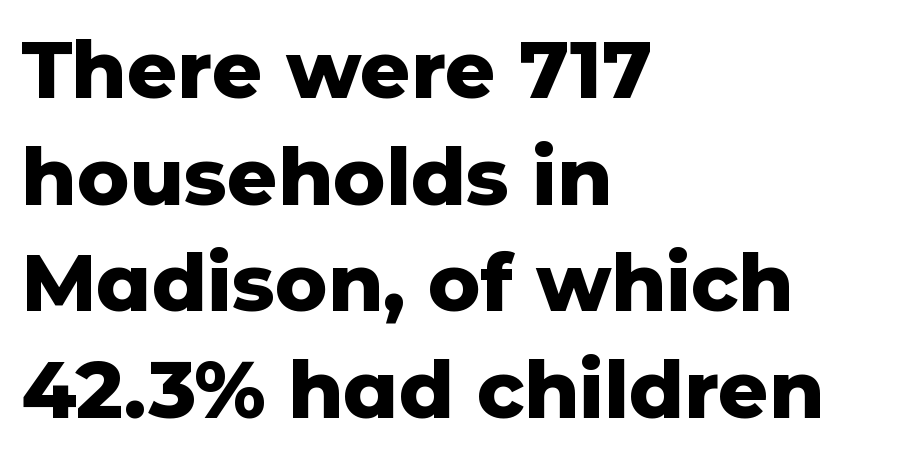
Q: Is the text bold? A: Yes.
Q: Is the text italic (slanted)? A: No, it is upright.
Q: Is the typeface a serif or a sans-serif typeface? A: Sans-serif.
Q: Is the text underlined? A: No.
Q: How is the paragraph aligned? A: Left-aligned.
Q: Is the spacing between letters normal or unusually wide? A: Normal.
Q: Is the spacing between lines tight, normal or loose? A: Normal.
Q: Width (condensed, normal, or wide)? A: Normal.
Q: Stroke contrast? A: Low.
Q: x-height? A: Medium.
Q: Monospaced? A: No.
